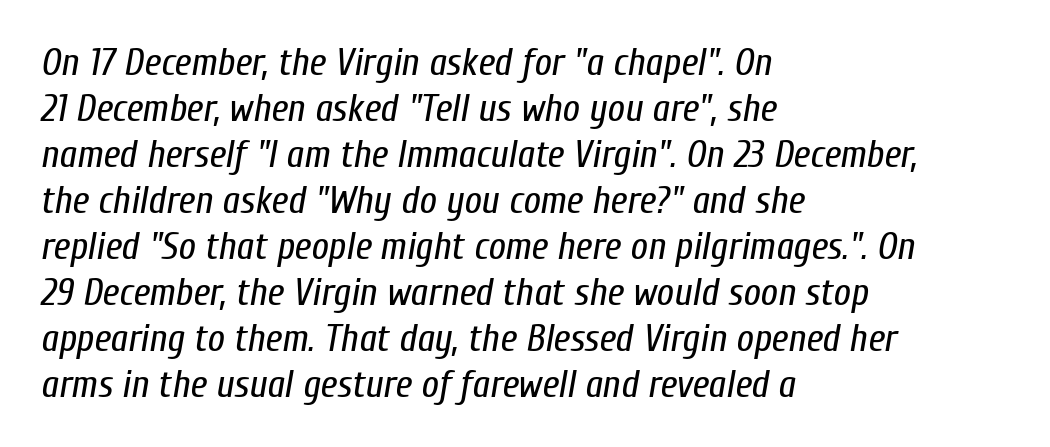
{"italic": "yes", "lean": "right", "slant_degrees": 10, "bold": "no", "weight": "regular", "width": "condensed", "stroke_contrast": "low", "x_height": "medium", "monospaced": "no", "underline": "no", "align": "left", "line_spacing_ratio": 1.21, "letter_spacing": "normal", "letter_spacing_em": 0.0, "glyph_px": 38}
